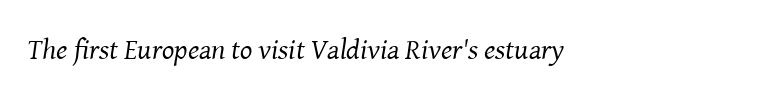
Serif or sans? Serif — the stroke terminals have little feet. Check under the words: just untouched page. No letter is thick-stroked: the sample isn't bold. Spacing verdict: proportional, widths tailored to each character. Honestly, the letter spacing is just normal — you wouldn't notice it.
